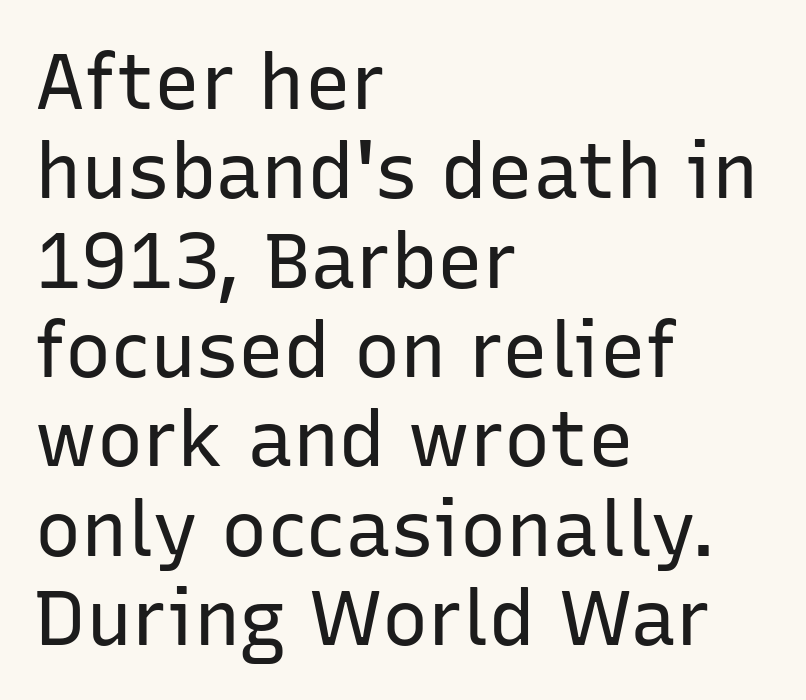
Q: Is the text bold? A: No.
Q: Is the text italic (slanted)? A: No, it is upright.
Q: Is the typeface a serif or a sans-serif typeface? A: Sans-serif.
Q: Is the text underlined? A: No.
Q: How is the paragraph aligned? A: Left-aligned.
Q: Is the spacing between letters normal or unusually wide? A: Normal.
Q: Width (condensed, normal, or wide)? A: Normal.
Q: Stroke contrast? A: Low.
Q: x-height? A: Medium.
Q: Monospaced? A: No.
